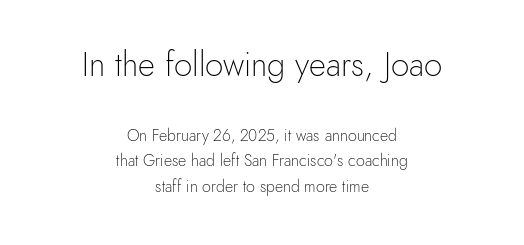
Q: Is the text bold? A: No.
Q: Is the text italic (slanted)? A: No, it is upright.
Q: Is the typeface a serif or a sans-serif typeface? A: Sans-serif.
Q: Is the text underlined? A: No.
Q: How is the paragraph aligned? A: Centered.
Q: Is the spacing between letters normal or unusually wide? A: Normal.
Q: Is the spacing between lines tight, normal or loose? A: Normal.
Q: Which block of text is set in a larger size, the first (top) or the second (bottom)? A: The first (top) one.
Q: Width (condensed, normal, or wide)? A: Normal.
Q: x-height? A: Small.
Q: Monospaced? A: No.
